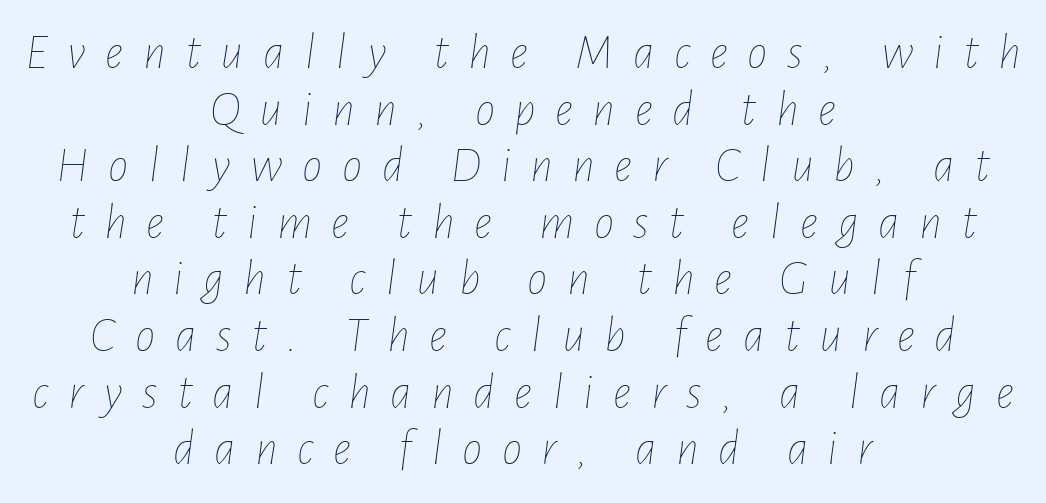
Q: Is the text bold? A: No.
Q: Is the text italic (slanted)? A: Yes, it leans right by about 7 degrees.
Q: Is the text underlined? A: No.
Q: How is the paragraph aligned? A: Centered.
Q: Is the spacing between letters normal or unusually wide? A: Unusually wide.
Q: Is the spacing between lines tight, normal or loose? A: Tight.
Q: Width (condensed, normal, or wide)? A: Condensed.
Q: Stroke contrast? A: Low.
Q: x-height? A: Medium.
Q: Monospaced? A: No.
